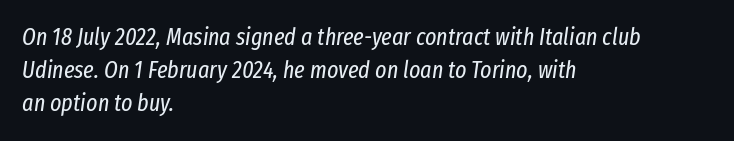
The image shows 24 px text type, italic (leaning right); set left-aligned, normal line spacing (1.38x), normal letter spacing, not underlined.
